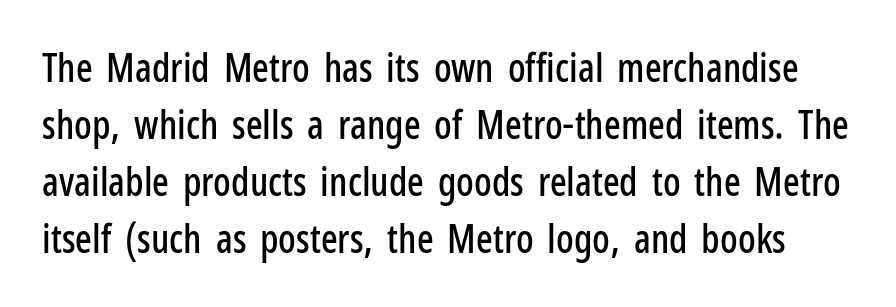
{"serif": "no", "italic": "no", "width": "condensed", "stroke_contrast": "low", "x_height": "medium", "monospaced": "no", "underline": "no", "line_spacing": "normal", "line_spacing_ratio": 1.46, "letter_spacing": "normal", "letter_spacing_em": 0.0, "glyph_px": 39}
